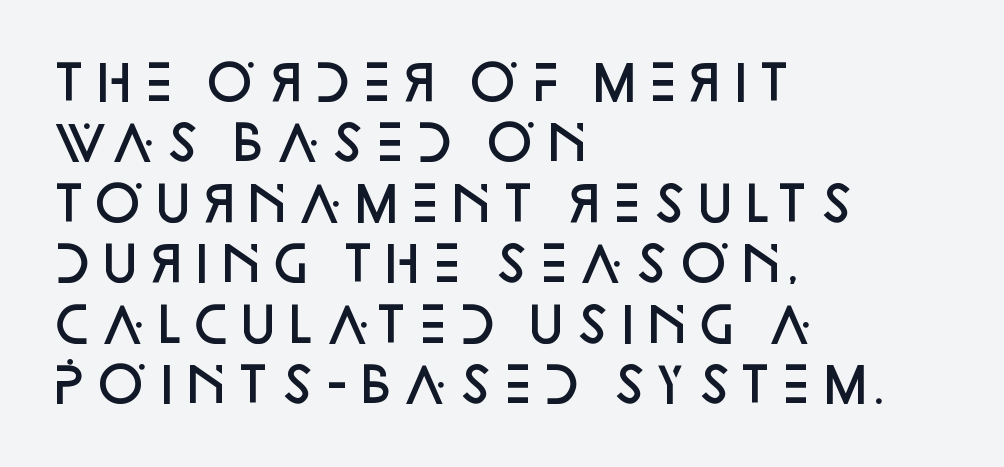
{"serif": "no", "italic": "no", "bold": "semi", "weight": "semibold", "width": "normal", "stroke_contrast": "low", "x_height": "large", "monospaced": "no", "underline": "no", "align": "left", "line_spacing": "normal", "line_spacing_ratio": 1.26, "letter_spacing": "normal", "letter_spacing_em": 0.0, "glyph_px": 48}
